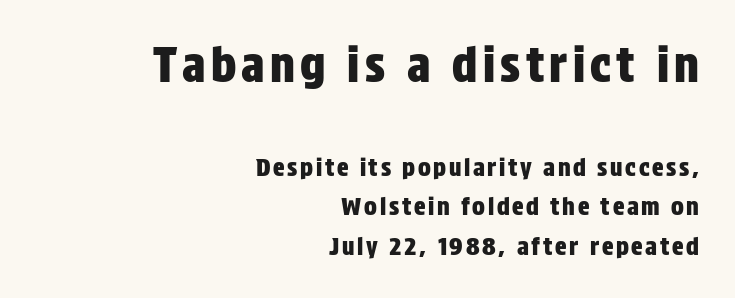
{"serif": "no", "italic": "no", "width": "condensed", "stroke_contrast": "low", "x_height": "large", "monospaced": "no", "underline": "no", "align": "right", "line_spacing": "normal", "line_spacing_ratio": 1.66, "larger_block": "first", "size_ratio": 1.96, "glyph_px": 47}
